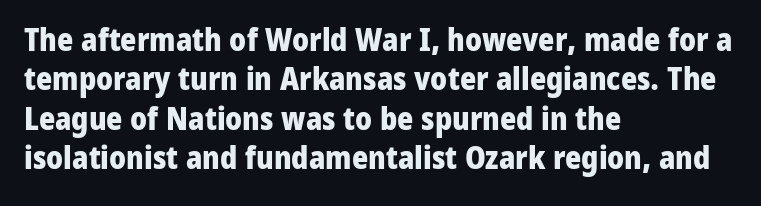
{"serif": "no", "italic": "no", "bold": "yes", "weight": "heavy", "width": "normal", "stroke_contrast": "low", "x_height": "medium", "monospaced": "no", "underline": "no", "align": "left", "line_spacing": "normal", "line_spacing_ratio": 1.27, "letter_spacing": "normal", "letter_spacing_em": 0.0, "glyph_px": 31}
